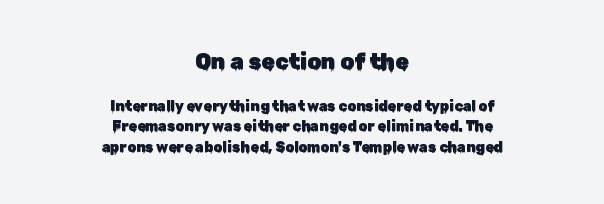
{"italic": "no", "underline": "no", "align": "center", "line_spacing": "normal", "line_spacing_ratio": 1.44, "letter_spacing": "normal", "letter_spacing_em": 0.0, "larger_block": "first", "size_ratio": 1.57, "glyph_px": 22}
